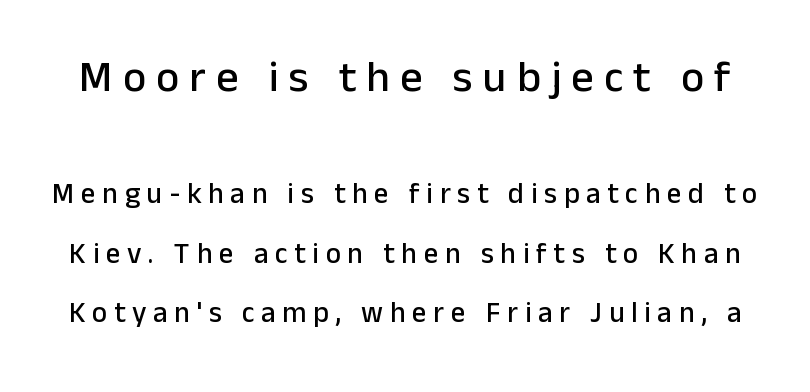
The axis of the letterforms is exactly vertical. The letters are spread apart with noticeably loose tracking. Size hierarchy here favors the leading block over the trailing one. Glance below the letters and you will spot only blank space. Think of a printed novel: that variable character pitch is what you see here. Vertically, the passage feels expansive, rows floating well apart.
